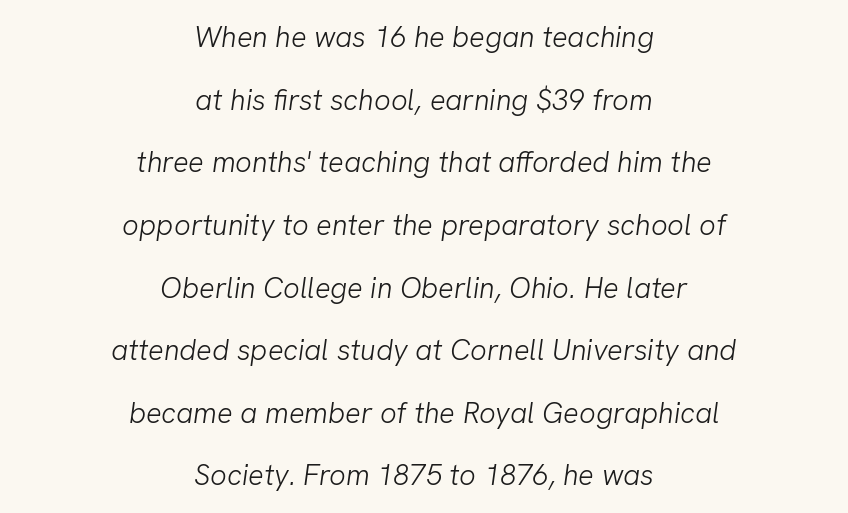
The image shows 29 px light sans-serif type; set centered, loose line spacing (2.16x), normal letter spacing, not underlined; low stroke contrast and a medium x-height.
